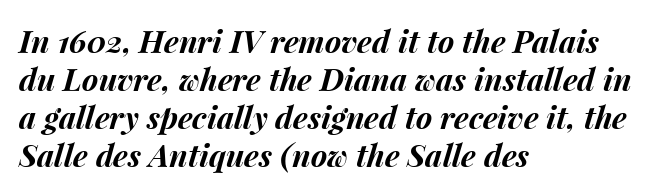
Q: Is the text bold? A: Yes.
Q: Is the text italic (slanted)? A: Yes, it leans right by about 15 degrees.
Q: Is the text underlined? A: No.
Q: How is the paragraph aligned? A: Left-aligned.
Q: Is the spacing between letters normal or unusually wide? A: Normal.
Q: Width (condensed, normal, or wide)? A: Normal.
Q: Stroke contrast? A: Medium.
Q: x-height? A: Medium.
Q: Monospaced? A: No.
